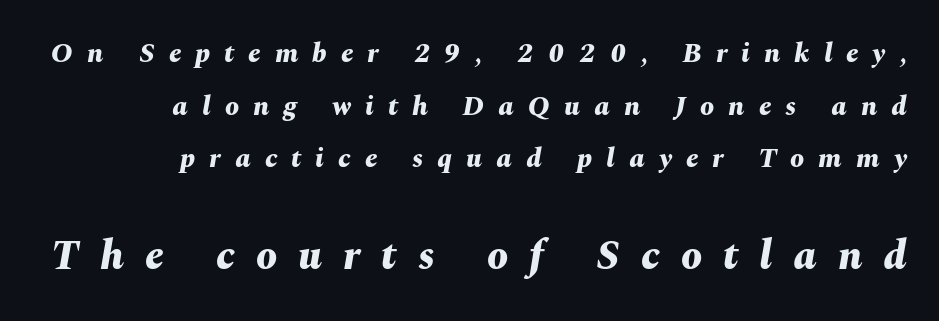
The image shows 42 px bold type, italic (leaning right); set right-aligned, line spacing 1.88x, unusually wide letter spacing (+0.5 em), not underlined; the second (bottom) block is 1.5x larger; medium stroke contrast and a medium x-height.
